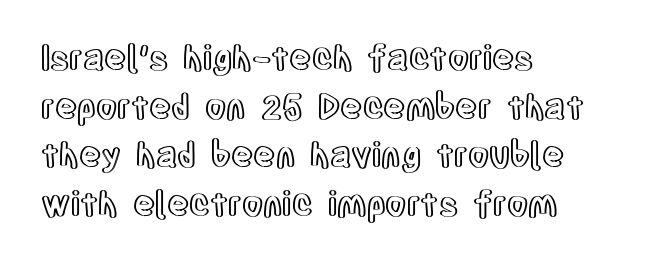
Q: Is the text italic (slanted)? A: No, it is upright.
Q: Is the text underlined? A: No.
Q: How is the paragraph aligned? A: Left-aligned.
Q: Is the spacing between letters normal or unusually wide? A: Normal.
Q: Is the spacing between lines tight, normal or loose? A: Normal.
Q: Width (condensed, normal, or wide)? A: Condensed.
Q: x-height? A: Large.
Q: Monospaced? A: No.
